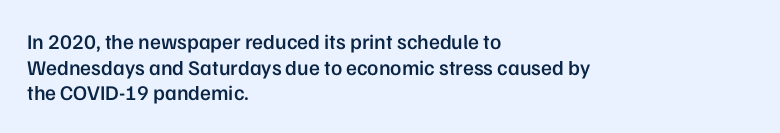
The image shows 21 px text type, upright; set left-aligned, line spacing 1.22x, normal letter spacing, not underlined.
